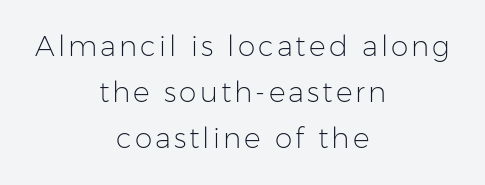
{"serif": "no", "italic": "no", "bold": "no", "weight": "light", "width": "normal", "stroke_contrast": "low", "x_height": "medium", "monospaced": "no", "underline": "no", "align": "center", "line_spacing": "normal", "line_spacing_ratio": 1.65, "glyph_px": 28}
